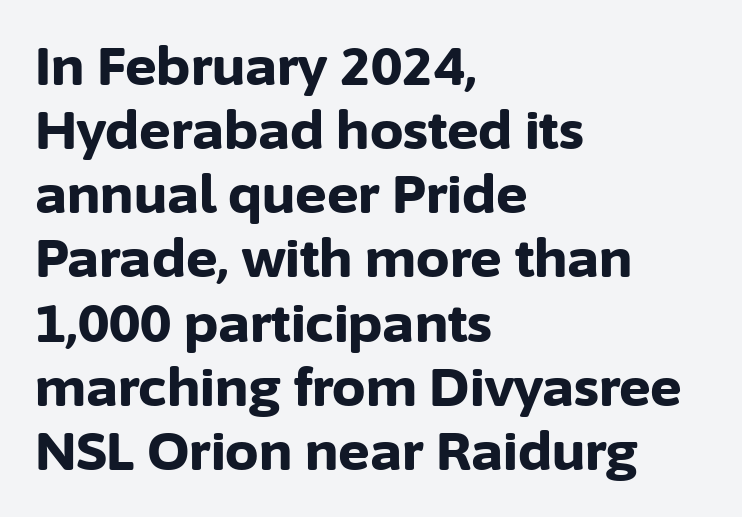
Q: Is the text bold? A: Yes.
Q: Is the text italic (slanted)? A: No, it is upright.
Q: Is the typeface a serif or a sans-serif typeface? A: Sans-serif.
Q: Is the text underlined? A: No.
Q: How is the paragraph aligned? A: Left-aligned.
Q: Is the spacing between letters normal or unusually wide? A: Normal.
Q: Width (condensed, normal, or wide)? A: Normal.
Q: Stroke contrast? A: Low.
Q: x-height? A: Medium.
Q: Monospaced? A: No.
